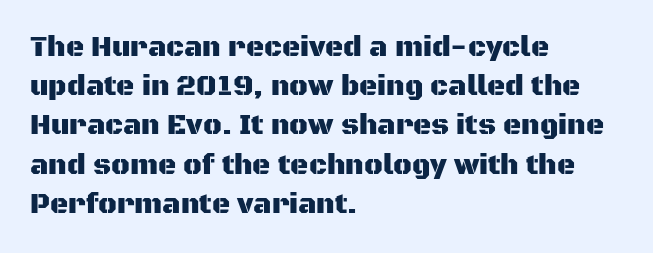
Notice how descenders clear the ascenders below comfortably — that's standard leading. Any mark beneath the type? The region is blank. Note the varied advance widths — an 'i' is clearly narrower than an 'm'. The gaps between neighbouring characters are ordinary and unremarkable. You can tell it's not italic because the verticals are truly vertical.
